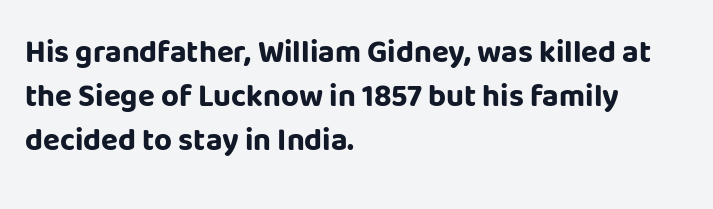
Q: Is the text bold? A: Yes.
Q: Is the text italic (slanted)? A: No, it is upright.
Q: Is the typeface a serif or a sans-serif typeface? A: Sans-serif.
Q: Is the text underlined? A: No.
Q: How is the paragraph aligned? A: Left-aligned.
Q: Is the spacing between letters normal or unusually wide? A: Normal.
Q: Is the spacing between lines tight, normal or loose? A: Normal.
Q: Width (condensed, normal, or wide)? A: Normal.
Q: Stroke contrast? A: Low.
Q: x-height? A: Large.
Q: Monospaced? A: No.
